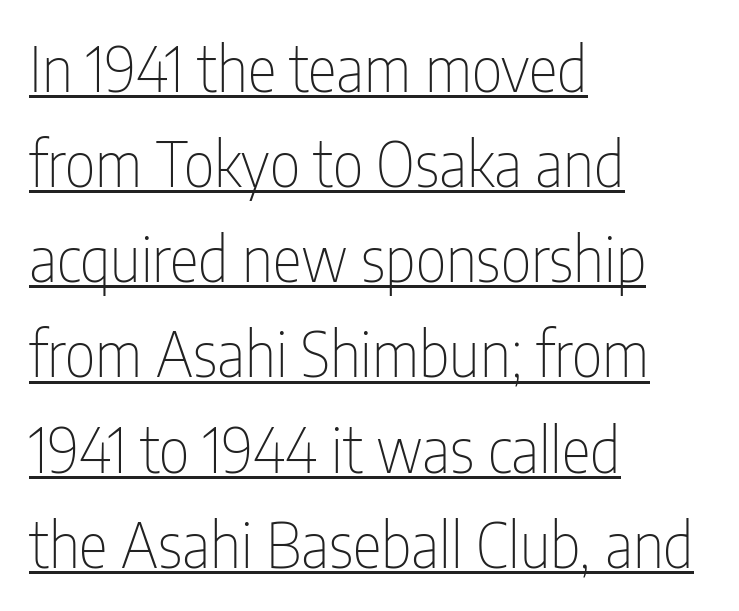
The image shows 61 px thin, condensed sans-serif type, upright; set left-aligned, normal line spacing (1.56x), normal letter spacing, underlined; low stroke contrast and a medium x-height.
